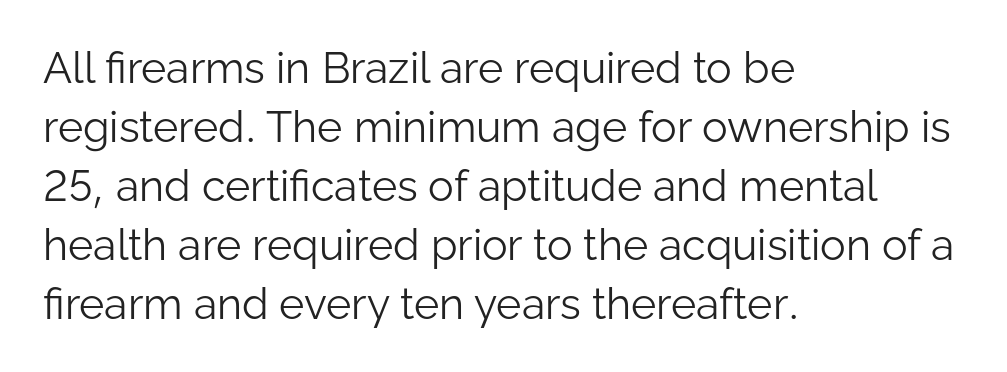
The image shows 43 px light sans-serif type, upright; set left-aligned, normal line spacing (1.37x), normal letter spacing, not underlined; low stroke contrast and a medium x-height.
